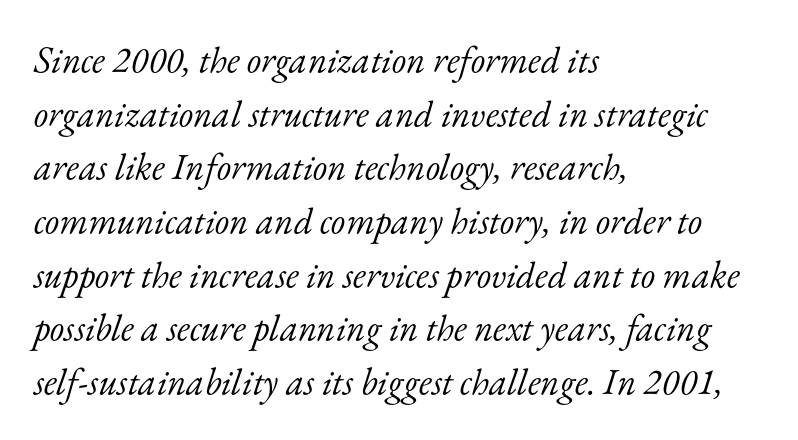
The image shows 37 px light serif type, italic (leaning right); set left-aligned, normal line spacing (1.45x), normal letter spacing, not underlined; low stroke contrast and a small x-height.
